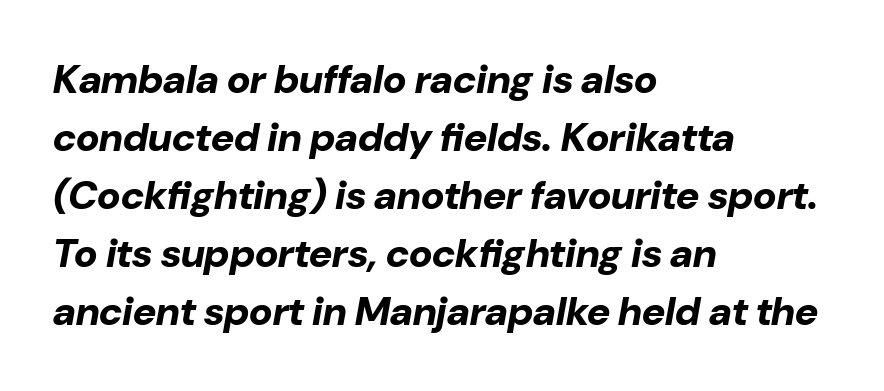
The image shows 40 px bold type, italic (leaning right); set left-aligned, normal line spacing (1.45x), normal letter spacing, not underlined; low stroke contrast and a medium x-height.
